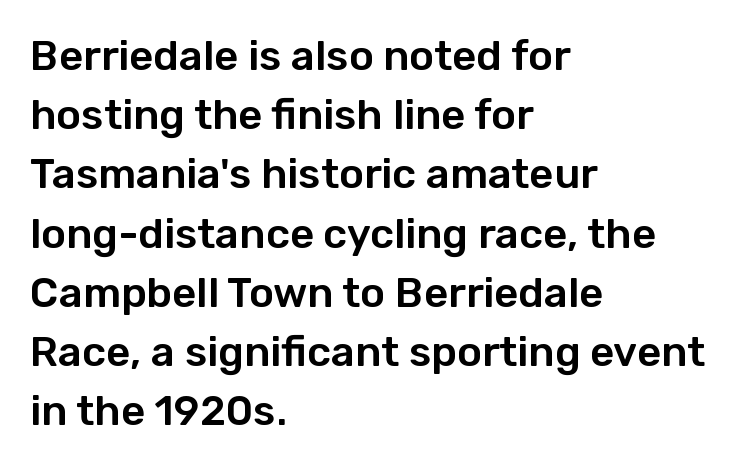
The image shows 42 px sans-serif type, upright; set left-aligned, normal line spacing (1.41x), normal letter spacing, not underlined; low stroke contrast and a medium x-height.
